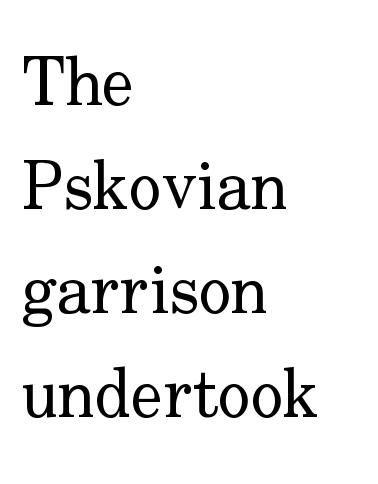
The image shows 68 px regular-weight serif type, upright; set left-aligned, normal line spacing (1.53x), normal letter spacing, not underlined; low stroke contrast and a small x-height.
